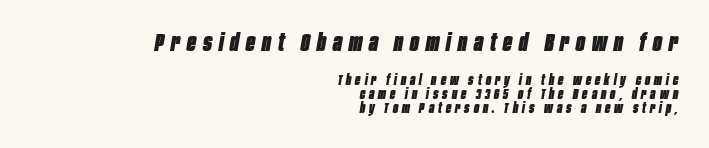
I'd describe the lettering as bold — thick and assertive. Compared with typical paragraphs, the rows here are closer together. These lines stack with their right ends in a neat column. A clean baseline with only descenders dipping below it. Observe the wide spacing: letters keep a clear distance from each other.
